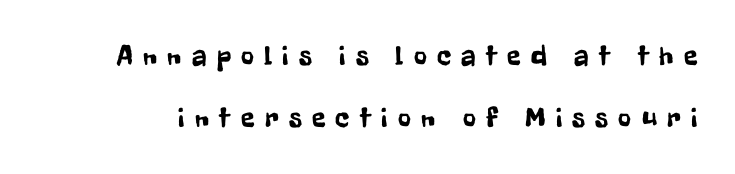
{"serif": "no", "italic": "no", "width": "condensed", "stroke_contrast": "low", "x_height": "medium", "monospaced": "no", "underline": "no", "line_spacing": "loose", "line_spacing_ratio": 2.22, "letter_spacing": "wide", "letter_spacing_em": 0.37, "glyph_px": 28}
